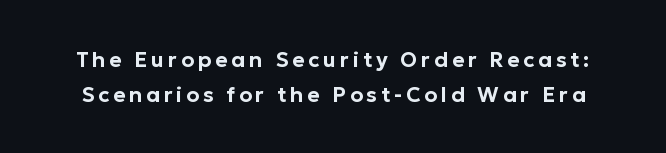
The zone under the glyphs is completely vacant. This is the regular roman posture of the typeface. The space between consecutive lines is moderate.
